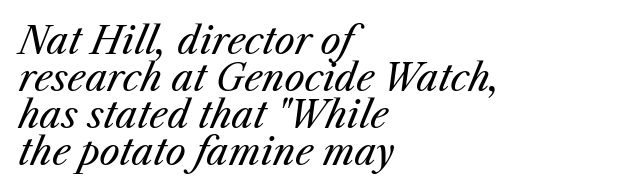
The image shows 36 px regular-weight type, italic (leaning right); set left-aligned, tight line spacing (1.03x), normal letter spacing, not underlined; medium stroke contrast and a medium x-height.
